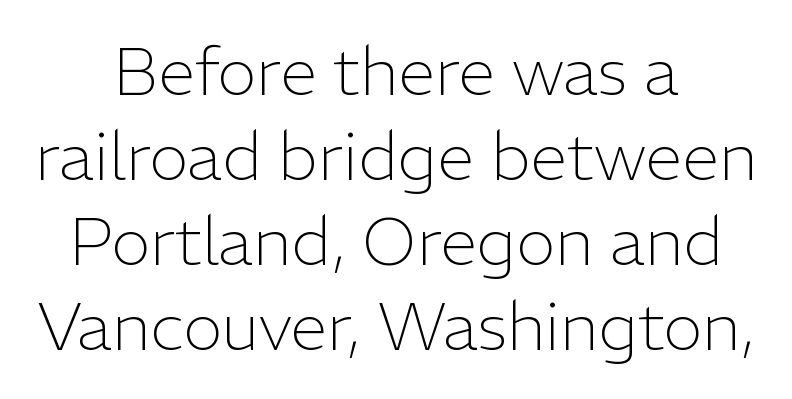
Does the leading feel generous? No, just average. Stems here are at most as thick as an everyday book face. What stands out about the letter spacing? Nothing — it is the standard amount. Type without underlining. The lines in this sample share a center point and differ in where they start and stop.
